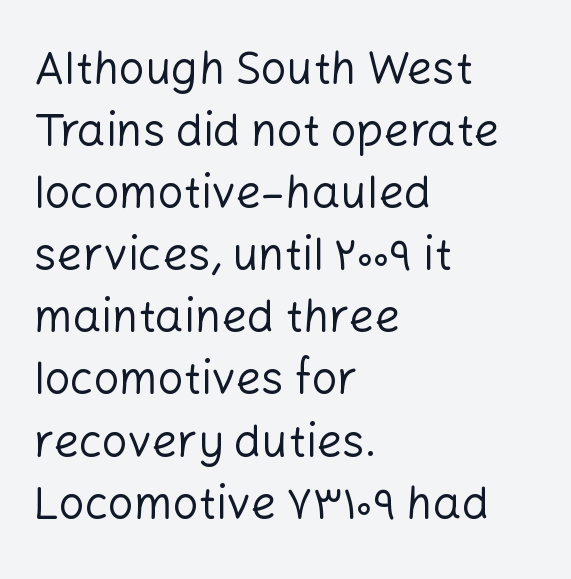
Q: Is the text bold? A: No.
Q: Is the text italic (slanted)? A: No, it is upright.
Q: Is the typeface a serif or a sans-serif typeface? A: Sans-serif.
Q: Is the text underlined? A: No.
Q: How is the paragraph aligned? A: Left-aligned.
Q: Is the spacing between letters normal or unusually wide? A: Normal.
Q: Is the spacing between lines tight, normal or loose? A: Normal.
Q: Width (condensed, normal, or wide)? A: Normal.
Q: Stroke contrast? A: Low.
Q: x-height? A: Medium.
Q: Monospaced? A: No.
